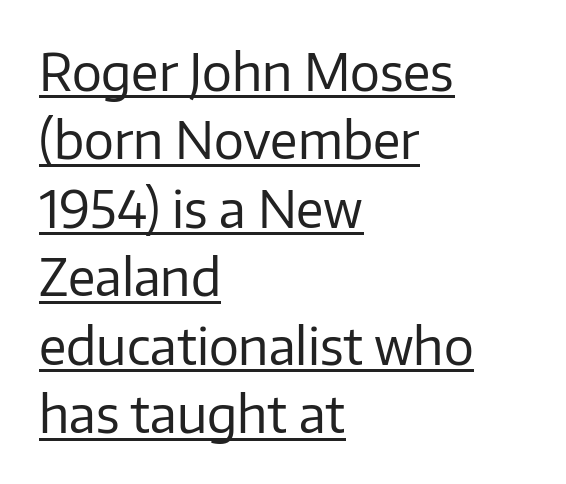
Note the varied advance widths — an 'i' is clearly narrower than an 'm'. Font category for this specimen: sans-serif. These glyphs show unthickened strokes, regular width or finer. Students, observe: this is what conventionally led text looks like. No italicization has been applied; the sample stays upright. The gaps between neighbouring characters are ordinary and unremarkable.
